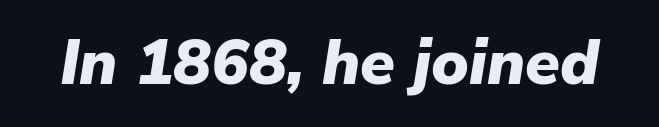
{"italic": "yes", "lean": "right", "slant_degrees": 9, "bold": "yes", "weight": "heavy", "width": "normal", "stroke_contrast": "low", "x_height": "medium", "monospaced": "no", "underline": "no", "letter_spacing": "normal", "letter_spacing_em": 0.0, "glyph_px": 63}
